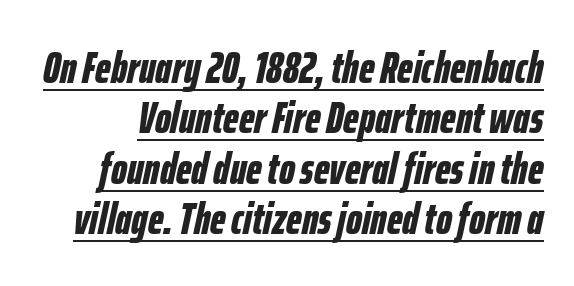
Q: Is the text bold? A: Yes.
Q: Is the text italic (slanted)? A: Yes, it leans right by about 12 degrees.
Q: Is the text underlined? A: Yes.
Q: Is the spacing between letters normal or unusually wide? A: Normal.
Q: Is the spacing between lines tight, normal or loose? A: Tight.
Q: Width (condensed, normal, or wide)? A: Condensed.
Q: Stroke contrast? A: Low.
Q: x-height? A: Medium.
Q: Monospaced? A: No.
